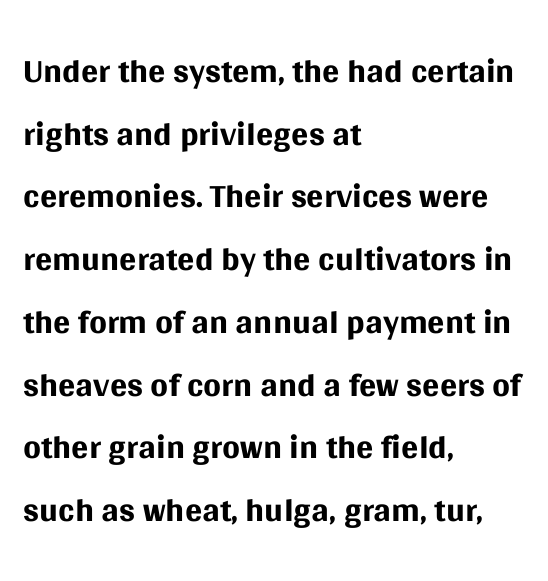
{"serif": "no", "italic": "no", "bold": "no", "weight": "regular", "width": "normal", "stroke_contrast": "medium", "x_height": "large", "monospaced": "no", "underline": "no", "align": "left", "line_spacing_ratio": 1.23, "letter_spacing": "normal", "letter_spacing_em": 0.0, "glyph_px": 51}
